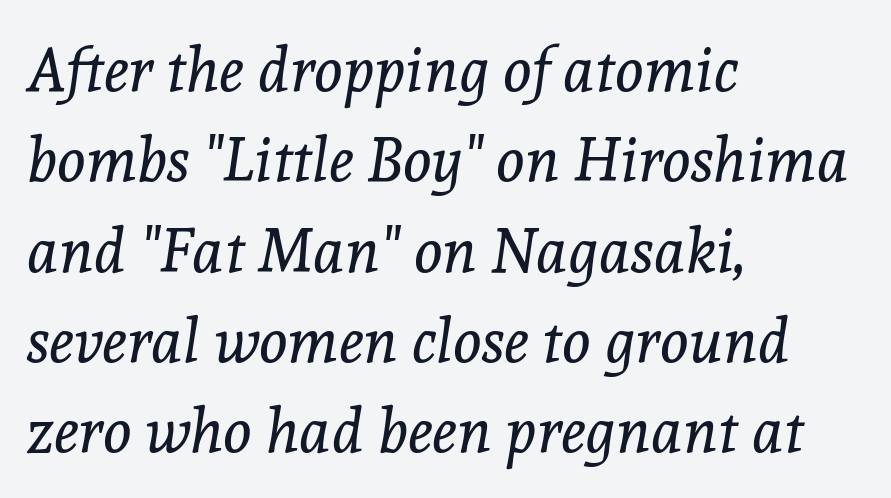
Q: Is the text bold? A: No.
Q: Is the text italic (slanted)? A: Yes, it leans right by about 8 degrees.
Q: Is the typeface a serif or a sans-serif typeface? A: Serif.
Q: Is the text underlined? A: No.
Q: How is the paragraph aligned? A: Left-aligned.
Q: Is the spacing between letters normal or unusually wide? A: Normal.
Q: Is the spacing between lines tight, normal or loose? A: Normal.
Q: Width (condensed, normal, or wide)? A: Normal.
Q: x-height? A: Medium.
Q: Monospaced? A: No.
